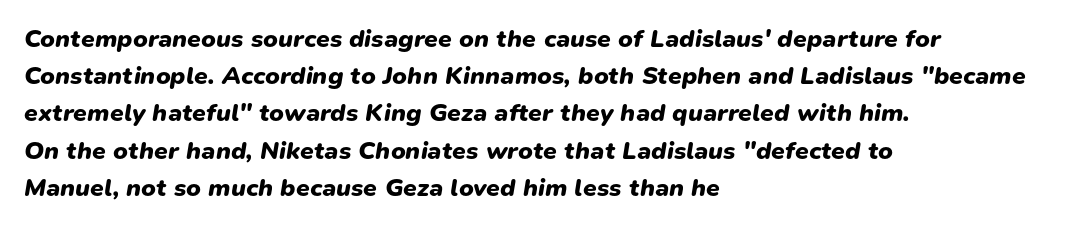
Q: Is the text bold? A: Yes.
Q: Is the text italic (slanted)? A: Yes, it leans right by about 9 degrees.
Q: Is the text underlined? A: No.
Q: How is the paragraph aligned? A: Left-aligned.
Q: Is the spacing between letters normal or unusually wide? A: Normal.
Q: Is the spacing between lines tight, normal or loose? A: Normal.
